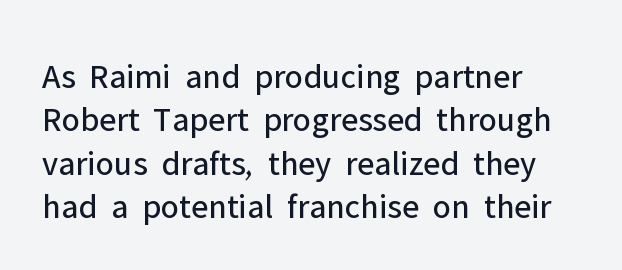
{"serif": "no", "italic": "no", "bold": "no", "weight": "regular", "width": "normal", "stroke_contrast": "low", "x_height": "medium", "monospaced": "no", "underline": "no", "align": "left", "line_spacing_ratio": 1.24, "letter_spacing": "normal", "letter_spacing_em": 0.0, "glyph_px": 35}
